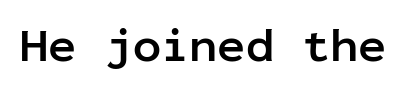
Q: Is the text bold? A: Yes.
Q: Is the text italic (slanted)? A: No, it is upright.
Q: Is the typeface a serif or a sans-serif typeface? A: Sans-serif.
Q: Is the text underlined? A: No.
Q: Is the spacing between letters normal or unusually wide? A: Normal.
Q: Width (condensed, normal, or wide)? A: Normal.
Q: Stroke contrast? A: Low.
Q: x-height? A: Medium.
Q: Monospaced? A: Yes.
